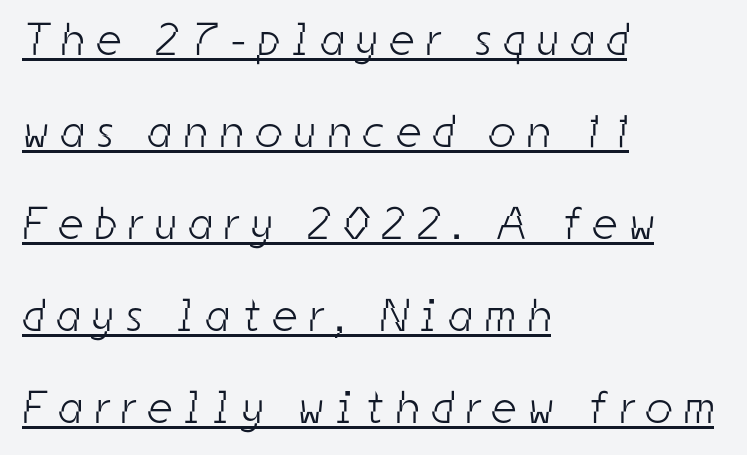
Q: Is the text bold? A: No.
Q: Is the typeface a serif or a sans-serif typeface? A: Sans-serif.
Q: Is the text underlined? A: Yes.
Q: How is the paragraph aligned? A: Left-aligned.
Q: Is the spacing between letters normal or unusually wide? A: Unusually wide.
Q: Is the spacing between lines tight, normal or loose? A: Loose.
Q: Width (condensed, normal, or wide)? A: Condensed.
Q: Stroke contrast? A: Low.
Q: x-height? A: Medium.
Q: Monospaced? A: No.
